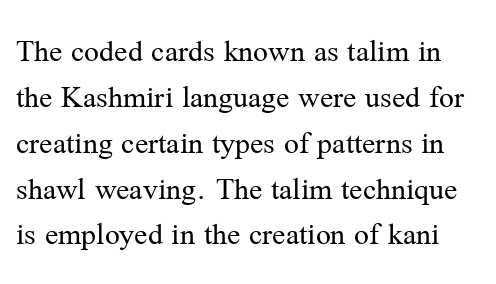
Q: Is the text bold? A: No.
Q: Is the text italic (slanted)? A: No, it is upright.
Q: Is the typeface a serif or a sans-serif typeface? A: Serif.
Q: Is the text underlined? A: No.
Q: Is the spacing between letters normal or unusually wide? A: Normal.
Q: Is the spacing between lines tight, normal or loose? A: Normal.
Q: Width (condensed, normal, or wide)? A: Normal.
Q: Stroke contrast? A: Medium.
Q: x-height? A: Medium.
Q: Monospaced? A: No.
